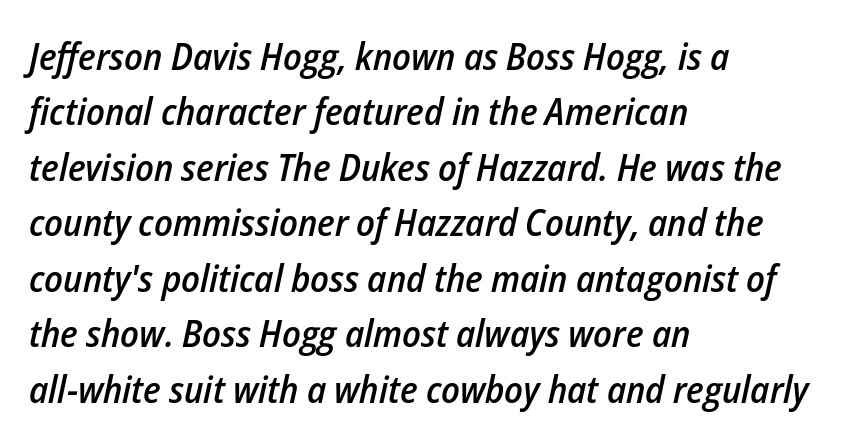
The image shows 38 px semibold, condensed type, italic (leaning right); set left-aligned, normal line spacing (1.46x), normal letter spacing, not underlined; low stroke contrast and a medium x-height.
